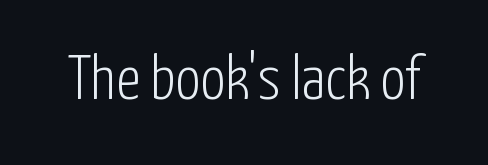
Q: Is the text bold? A: No.
Q: Is the text italic (slanted)? A: No, it is upright.
Q: Is the typeface a serif or a sans-serif typeface? A: Sans-serif.
Q: Is the text underlined? A: No.
Q: Is the spacing between letters normal or unusually wide? A: Normal.
Q: Width (condensed, normal, or wide)? A: Condensed.
Q: Stroke contrast? A: Low.
Q: x-height? A: Medium.
Q: Monospaced? A: No.
